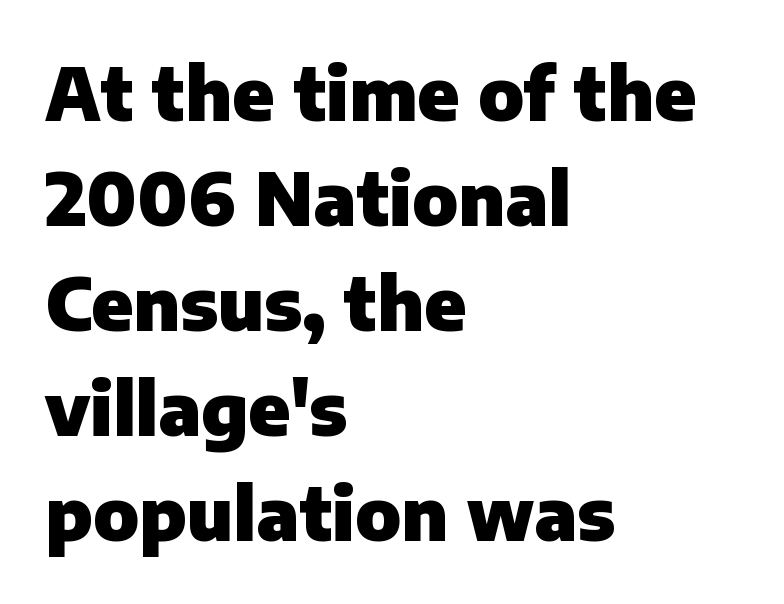
Q: Is the text bold? A: Yes.
Q: Is the text italic (slanted)? A: No, it is upright.
Q: Is the typeface a serif or a sans-serif typeface? A: Sans-serif.
Q: Is the text underlined? A: No.
Q: How is the paragraph aligned? A: Left-aligned.
Q: Is the spacing between letters normal or unusually wide? A: Normal.
Q: Is the spacing between lines tight, normal or loose? A: Normal.
Q: Width (condensed, normal, or wide)? A: Normal.
Q: Stroke contrast? A: Low.
Q: x-height? A: Medium.
Q: Monospaced? A: No.
